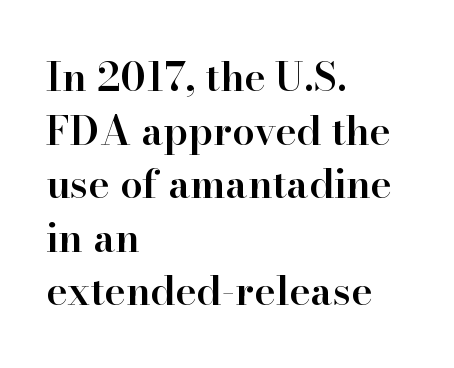
{"serif": "yes", "italic": "no", "bold": "semi", "weight": "semibold", "width": "normal", "stroke_contrast": "high", "x_height": "small", "monospaced": "no", "underline": "no", "align": "left", "line_spacing": "normal", "line_spacing_ratio": 1.34, "letter_spacing": "normal", "letter_spacing_em": 0.0, "glyph_px": 40}
